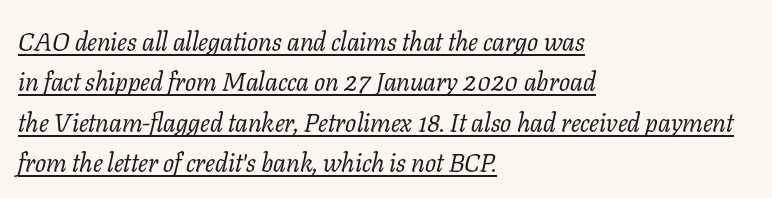
Q: Is the text bold? A: No.
Q: Is the text italic (slanted)? A: Yes, it leans right by about 11 degrees.
Q: Is the text underlined? A: Yes.
Q: How is the paragraph aligned? A: Left-aligned.
Q: Is the spacing between letters normal or unusually wide? A: Normal.
Q: Is the spacing between lines tight, normal or loose? A: Normal.
